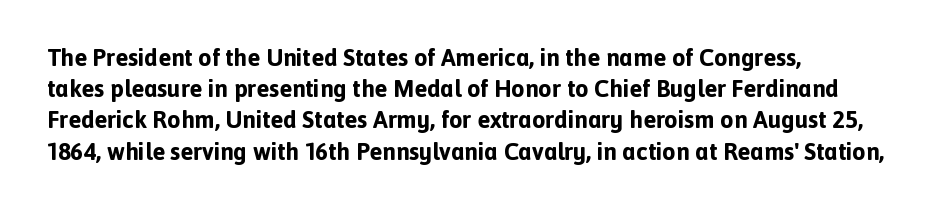
Every letter is thick-stroked: bold, no question. Line starts are locked; line ends wander. What's the leading like? Ordinary, nothing unusual. Glance below the letters and you will spot only blank space.
